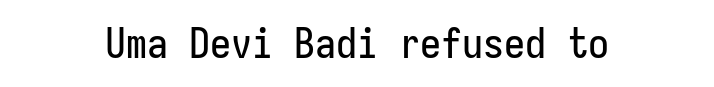
{"serif": "no", "italic": "no", "width": "condensed", "stroke_contrast": "low", "x_height": "medium", "underline": "no", "align": "center", "letter_spacing": "normal", "letter_spacing_em": 0.0, "glyph_px": 42}
